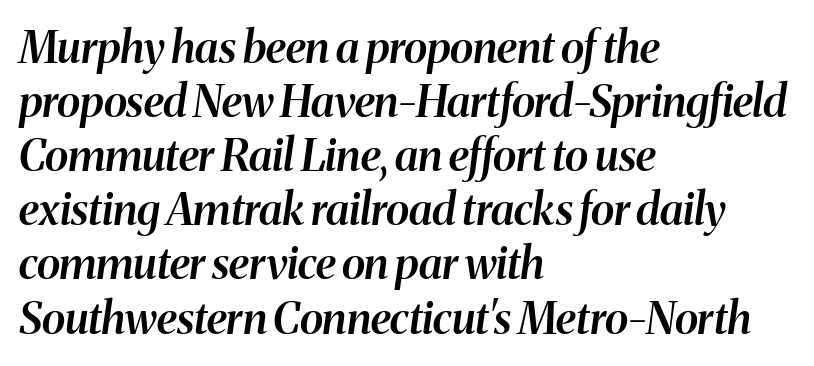
If you drew a line through each stem, it would be angled. The strip under each line holds only bare page. Its strokes are somewhat broadened, the hallmark of semibold type. The rendering keeps characters at their native spacing. Do the characters align in a grid? No, the font is proportional.
